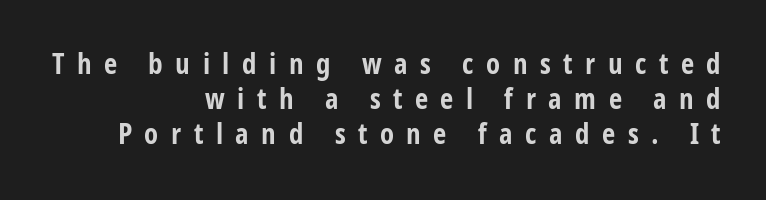
The image shows 29 px bold, condensed sans-serif type, upright; set right-aligned, line spacing 1.2x, unusually wide letter spacing (+0.43 em), not underlined; low stroke contrast and a large x-height.
